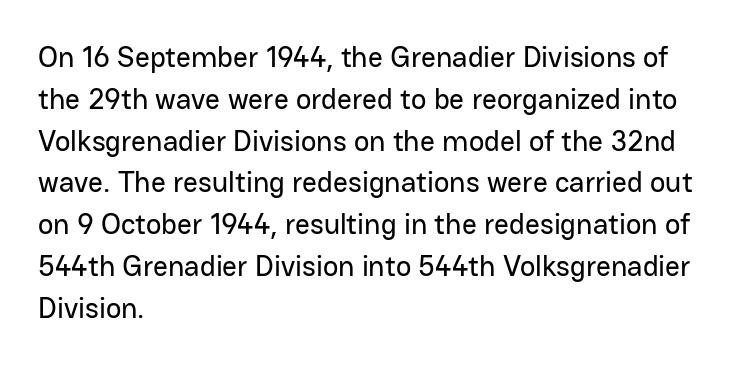
{"serif": "no", "italic": "no", "width": "normal", "stroke_contrast": "low", "x_height": "medium", "monospaced": "no", "underline": "no", "align": "left", "line_spacing": "normal", "line_spacing_ratio": 1.44, "letter_spacing": "normal", "letter_spacing_em": 0.0, "glyph_px": 29}
